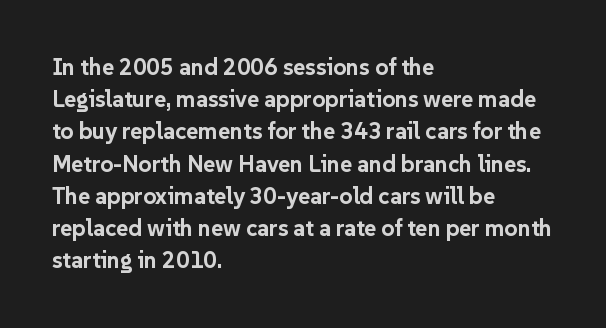
Q: Is the text bold? A: Yes.
Q: Is the text italic (slanted)? A: No, it is upright.
Q: Is the text underlined? A: No.
Q: How is the paragraph aligned? A: Left-aligned.
Q: Is the spacing between letters normal or unusually wide? A: Normal.
Q: Is the spacing between lines tight, normal or loose? A: Normal.
